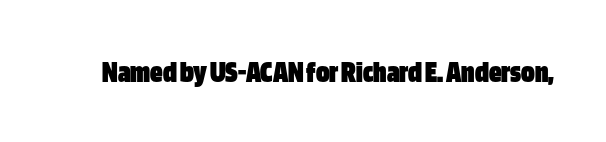
{"serif": "no", "italic": "no", "bold": "yes", "weight": "heavy", "width": "condensed", "stroke_contrast": "low", "x_height": "large", "monospaced": "no", "underline": "no", "letter_spacing": "normal", "letter_spacing_em": 0.0, "glyph_px": 31}
